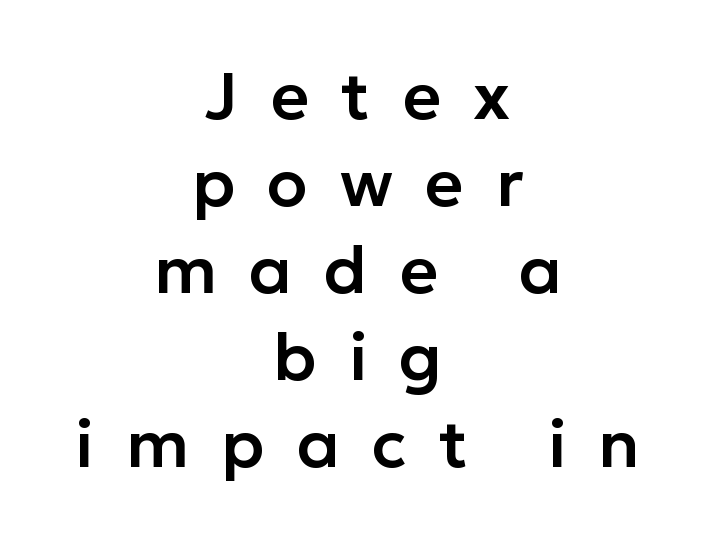
The leading is moderate, giving the passage an even texture. Vertical strokes here are truly vertical. Underlining? Definitely not there. Spacing verdict: proportional, widths tailored to each character. Tracking here is generous; glyphs stand well apart from one another.
